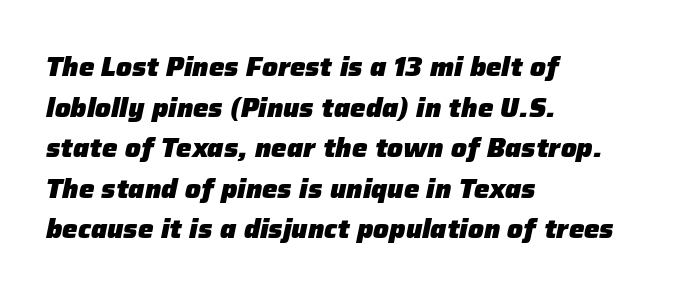
Q: Is the text bold? A: Yes.
Q: Is the text italic (slanted)? A: Yes, it leans right by about 12 degrees.
Q: Is the text underlined? A: No.
Q: How is the paragraph aligned? A: Left-aligned.
Q: Is the spacing between letters normal or unusually wide? A: Normal.
Q: Is the spacing between lines tight, normal or loose? A: Normal.
